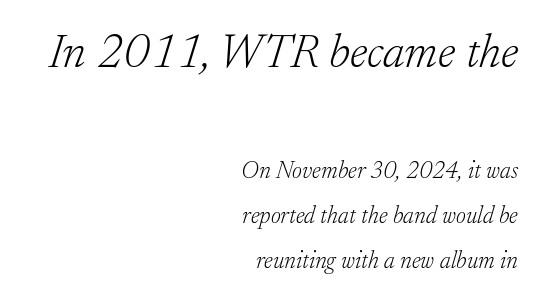
The image shows 48 px light serif type, italic (leaning right); set right-aligned, line spacing 1.88x, normal letter spacing, not underlined; the first (top) block is 2.0x larger; low stroke contrast and a small x-height.
